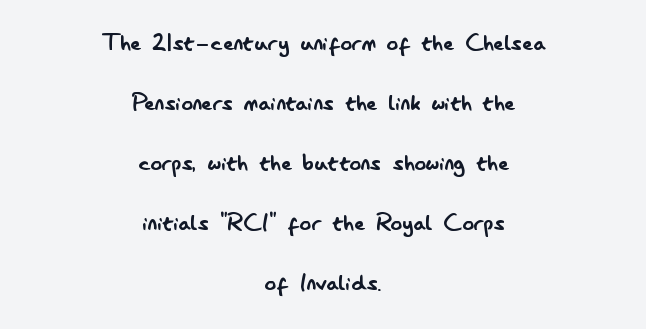
Honestly, there is no underline to notice here at all. The face looks like a standard text weight, possibly lighter. The rendering uses natural spacing where letterforms have individual widths. Summary of vertical rhythm: relaxed, with wide interline spacing. You could call the tracking neutral — neither tight nor loose.
